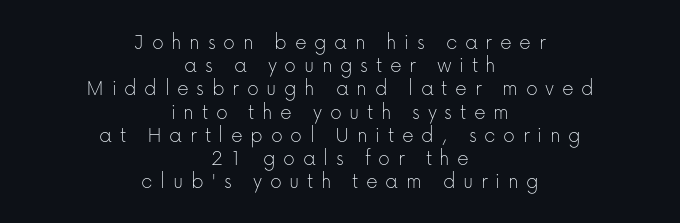
The image shows 23 px text type, upright; set centered, tight line spacing (1.01x), unusually wide letter spacing (+0.33 em), not underlined.
